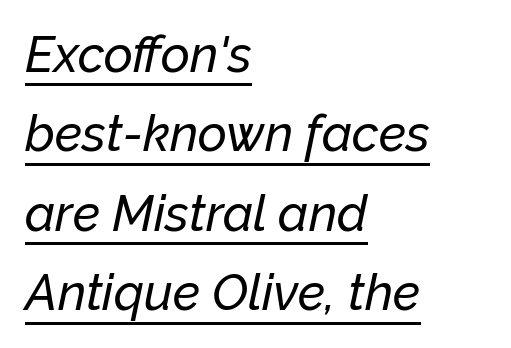
The image shows 50 px text type, italic (leaning right); set left-aligned, normal line spacing (1.59x), normal letter spacing, underlined; low stroke contrast and a medium x-height.
